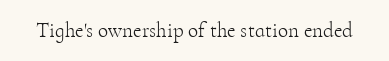
The image shows 21 px text type, upright; set normal letter spacing, not underlined.
